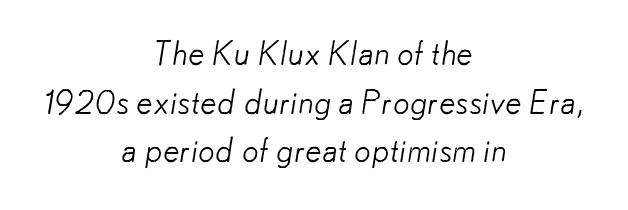
{"serif": "no", "bold": "no", "weight": "light", "width": "normal", "stroke_contrast": "low", "x_height": "small", "monospaced": "no", "underline": "no", "align": "center", "line_spacing": "normal", "line_spacing_ratio": 1.47, "letter_spacing": "normal", "letter_spacing_em": 0.0, "glyph_px": 33}
